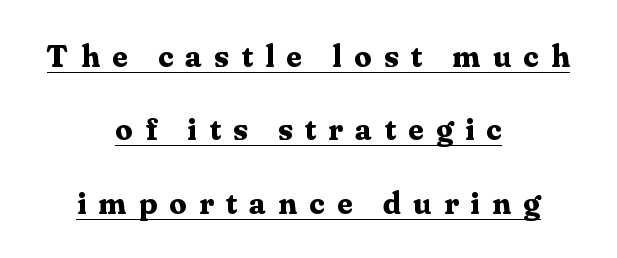
{"serif": "yes", "italic": "no", "bold": "yes", "weight": "bold", "width": "normal", "stroke_contrast": "medium", "x_height": "medium", "monospaced": "no", "underline": "yes", "align": "center", "line_spacing": "loose", "line_spacing_ratio": 2.37, "letter_spacing": "wide", "letter_spacing_em": 0.39, "glyph_px": 31}
